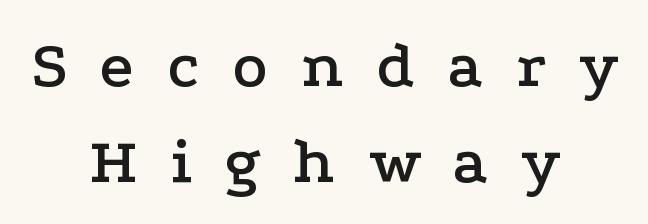
{"serif": "yes", "italic": "no", "width": "wide", "stroke_contrast": "low", "x_height": "medium", "monospaced": "no", "underline": "no", "align": "center", "line_spacing": "normal", "line_spacing_ratio": 1.45, "letter_spacing": "wide", "letter_spacing_em": 0.5, "glyph_px": 66}
